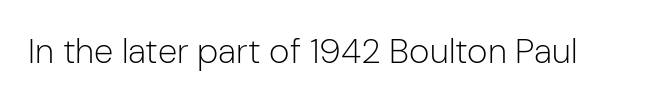
{"serif": "no", "italic": "no", "bold": "no", "weight": "light", "width": "normal", "stroke_contrast": "low", "x_height": "medium", "monospaced": "no", "underline": "no", "letter_spacing": "normal", "letter_spacing_em": 0.0, "glyph_px": 35}
